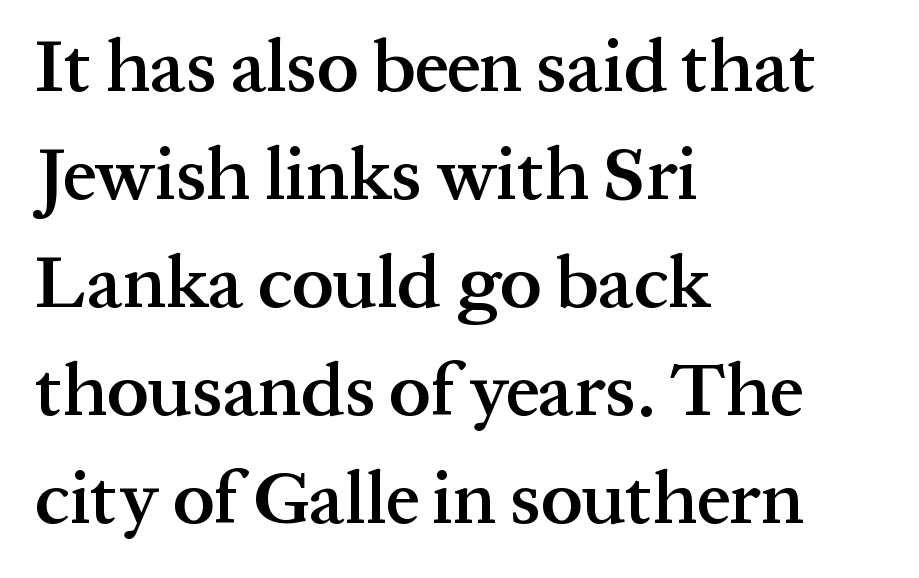
Q: Is the text bold? A: Semi-bold.
Q: Is the text italic (slanted)? A: No, it is upright.
Q: Is the typeface a serif or a sans-serif typeface? A: Serif.
Q: Is the text underlined? A: No.
Q: How is the paragraph aligned? A: Left-aligned.
Q: Is the spacing between letters normal or unusually wide? A: Normal.
Q: Is the spacing between lines tight, normal or loose? A: Normal.
Q: Width (condensed, normal, or wide)? A: Normal.
Q: Stroke contrast? A: Medium.
Q: x-height? A: Medium.
Q: Monospaced? A: No.
